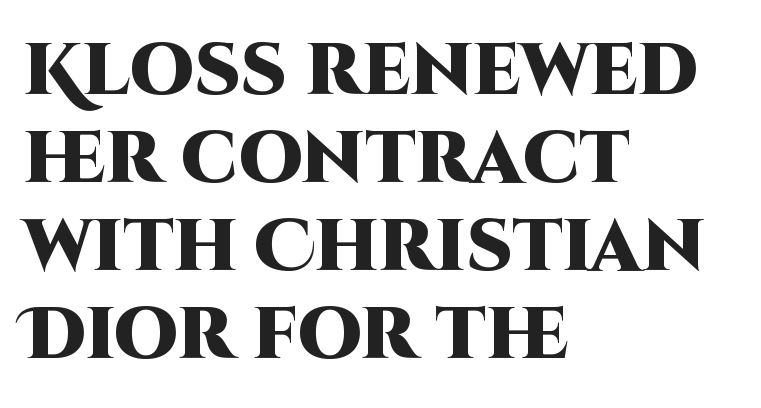
{"serif": "no", "italic": "no", "bold": "yes", "weight": "heavy", "width": "normal", "stroke_contrast": "high", "x_height": "large", "monospaced": "no", "underline": "no", "align": "left", "line_spacing_ratio": 1.22, "letter_spacing": "normal", "letter_spacing_em": 0.0, "glyph_px": 72}
